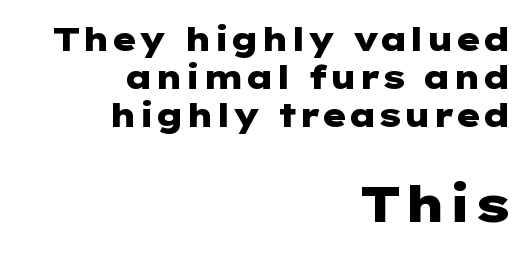
Q: Is the text bold? A: Yes.
Q: Is the text italic (slanted)? A: No, it is upright.
Q: Is the typeface a serif or a sans-serif typeface? A: Sans-serif.
Q: Is the text underlined? A: No.
Q: How is the paragraph aligned? A: Right-aligned.
Q: Is the spacing between letters normal or unusually wide? A: Normal.
Q: Is the spacing between lines tight, normal or loose? A: Tight.
Q: Which block of text is set in a larger size, the first (top) or the second (bottom)? A: The second (bottom) one.
Q: Width (condensed, normal, or wide)? A: Wide.
Q: Stroke contrast? A: Low.
Q: x-height? A: Medium.
